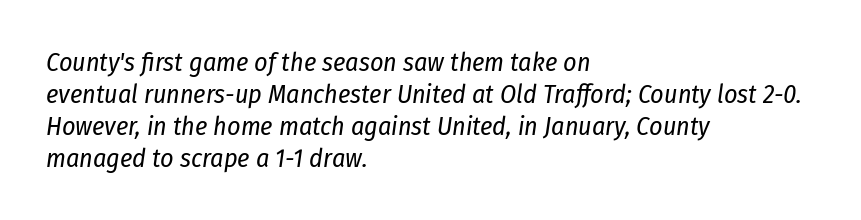
{"italic": "yes", "lean": "right", "slant_degrees": 8, "bold": "no", "underline": "no", "align": "left", "line_spacing_ratio": 1.23, "letter_spacing": "normal", "letter_spacing_em": 0.0, "glyph_px": 26}
